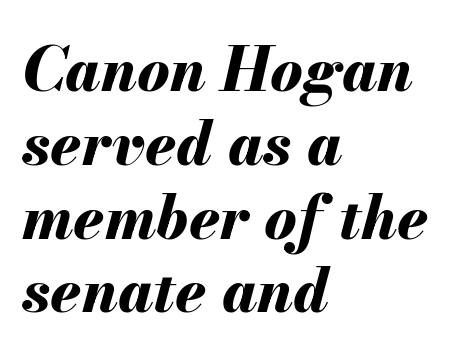
{"italic": "yes", "lean": "right", "slant_degrees": 13, "bold": "yes", "weight": "bold", "width": "normal", "stroke_contrast": "medium", "x_height": "small", "monospaced": "no", "underline": "no", "align": "left", "line_spacing_ratio": 1.21, "letter_spacing": "normal", "letter_spacing_em": 0.0, "glyph_px": 61}
